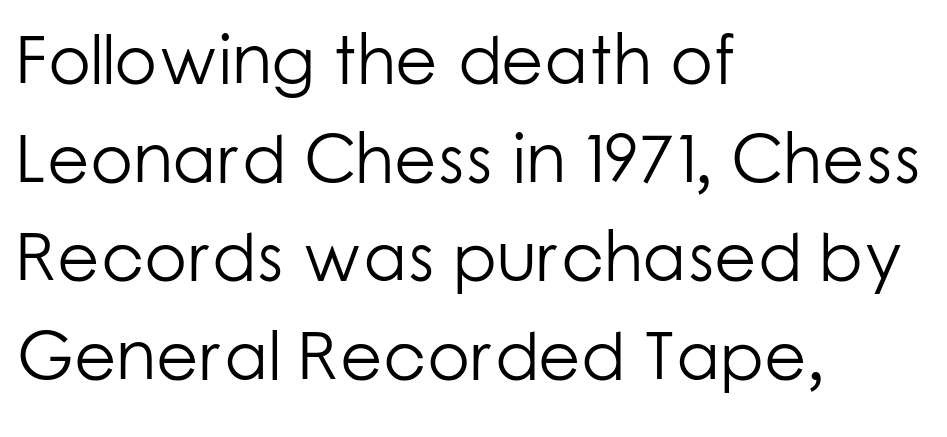
Every character sits straight up, as roman type does. Glance below the letters and you will spot only blank space. Leading: standard. No feet cap the strokes, marking this as sans-serif type. These lines are rendered in a variable-pitch font.
